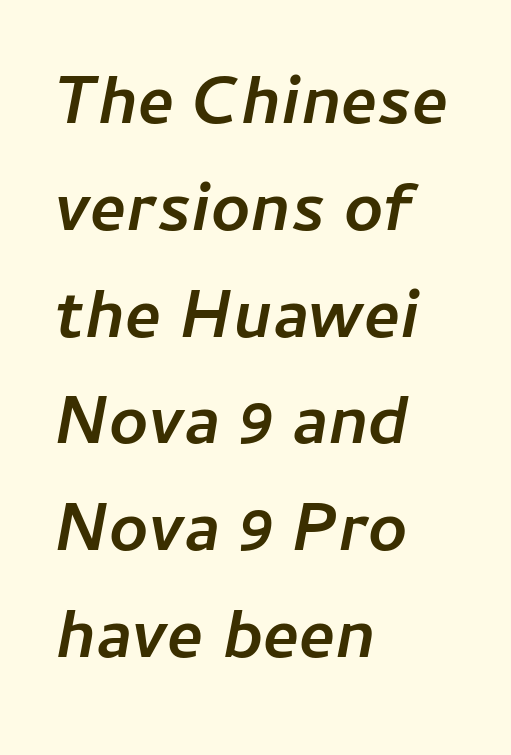
Q: Is the text bold? A: Yes.
Q: Is the text italic (slanted)? A: Yes, it leans right by about 11 degrees.
Q: Is the text underlined? A: No.
Q: How is the paragraph aligned? A: Left-aligned.
Q: Is the spacing between letters normal or unusually wide? A: Normal.
Q: Is the spacing between lines tight, normal or loose? A: Normal.
Q: Width (condensed, normal, or wide)? A: Normal.
Q: Stroke contrast? A: Low.
Q: x-height? A: Medium.
Q: Monospaced? A: No.
